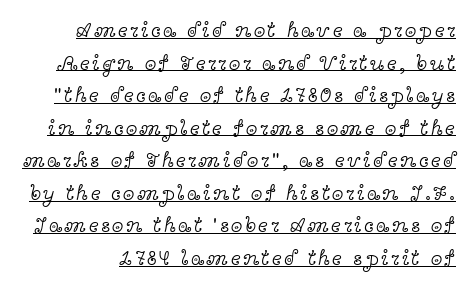
The image shows 21 px text type; set normal line spacing (1.55x), underlined.
